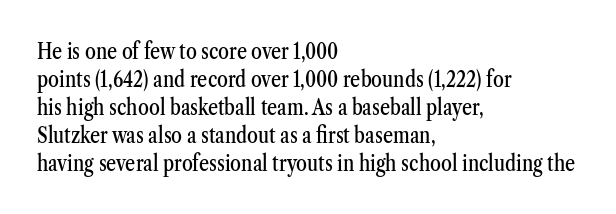
{"italic": "no", "underline": "no", "align": "left", "line_spacing": "normal", "line_spacing_ratio": 1.27, "letter_spacing": "normal", "letter_spacing_em": 0.0, "glyph_px": 22}
